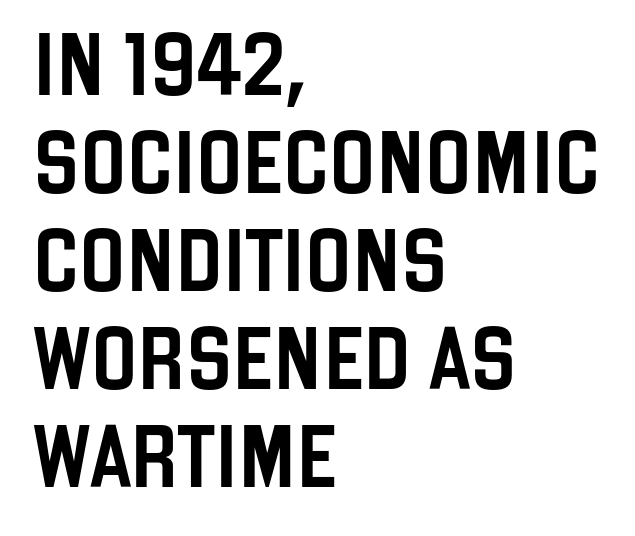
The horizontal fit of the characters is conventional and even. The text was rendered using a sans face with plain stroke endings. The lettering holds an erect, upright posture throughout. Has an underline been added? It has not.
